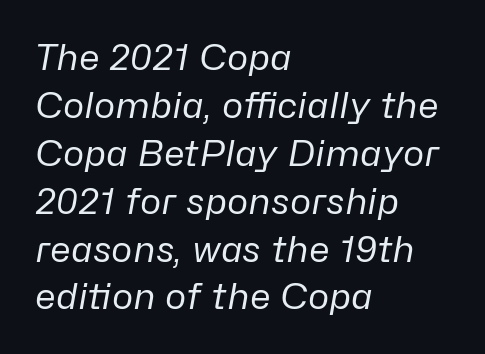
Q: Is the text bold? A: No.
Q: Is the text italic (slanted)? A: Yes, it leans right by about 10 degrees.
Q: Is the text underlined? A: No.
Q: How is the paragraph aligned? A: Left-aligned.
Q: Is the spacing between letters normal or unusually wide? A: Normal.
Q: Is the spacing between lines tight, normal or loose? A: Normal.
Q: Width (condensed, normal, or wide)? A: Normal.
Q: Stroke contrast? A: Low.
Q: x-height? A: Medium.
Q: Monospaced? A: No.
